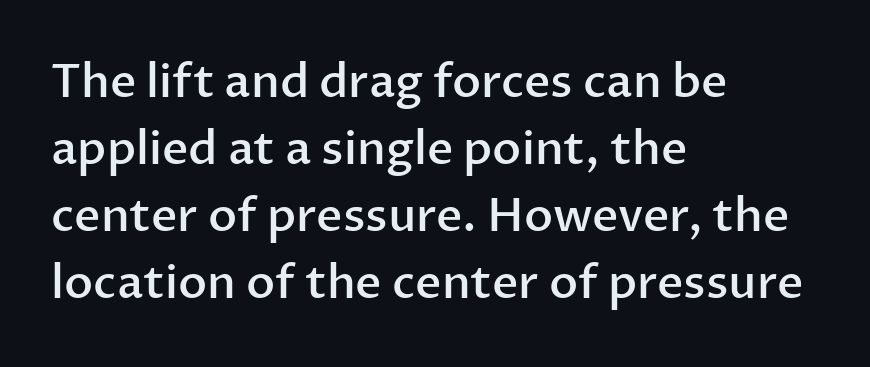
The image shows 46 px semibold sans-serif type, upright; set left-aligned, normal line spacing (1.46x), normal letter spacing, not underlined; low stroke contrast and a medium x-height.
